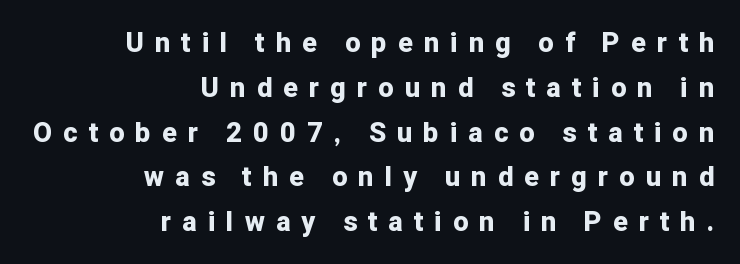
{"italic": "no", "bold": "yes", "underline": "no", "align": "right", "line_spacing": "normal", "line_spacing_ratio": 1.66, "letter_spacing": "wide", "letter_spacing_em": 0.42, "glyph_px": 27}
